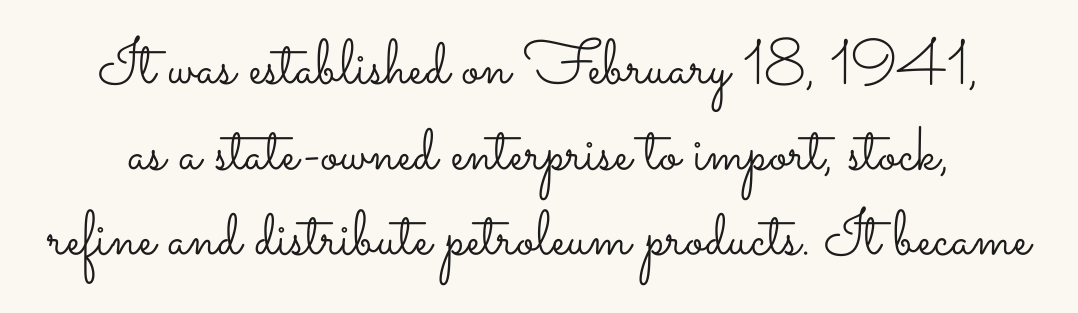
Character widths vary here, with narrow letters taking less room than wide ones. Compared with typical body copy, the letter spacing here is the same. Stems and bowls with no extra thickness — not bold. Rule under the text: the space is simply empty.
